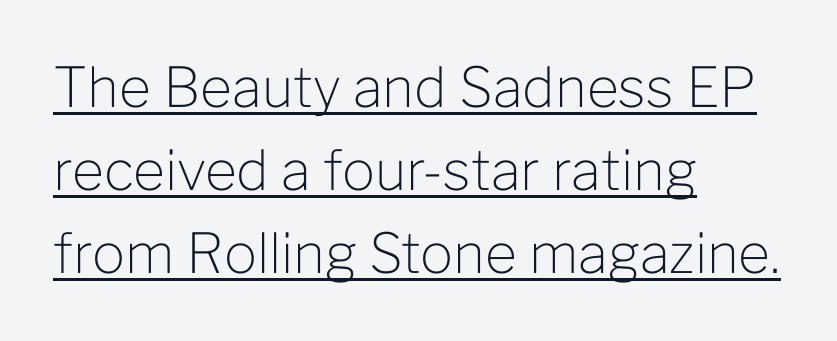
{"serif": "no", "italic": "no", "bold": "no", "weight": "light", "width": "normal", "stroke_contrast": "low", "x_height": "medium", "monospaced": "no", "underline": "yes", "align": "left", "line_spacing": "normal", "line_spacing_ratio": 1.51, "letter_spacing": "normal", "letter_spacing_em": 0.0, "glyph_px": 55}
